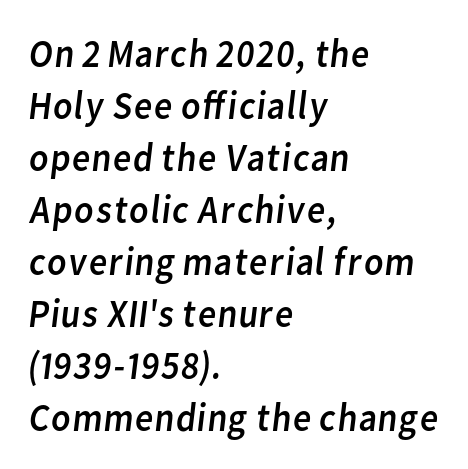
{"serif": "no", "bold": "no", "weight": "regular", "width": "normal", "stroke_contrast": "low", "x_height": "medium", "monospaced": "no", "underline": "no", "align": "left", "line_spacing": "normal", "line_spacing_ratio": 1.3, "letter_spacing": "normal", "letter_spacing_em": 0.0, "glyph_px": 40}
